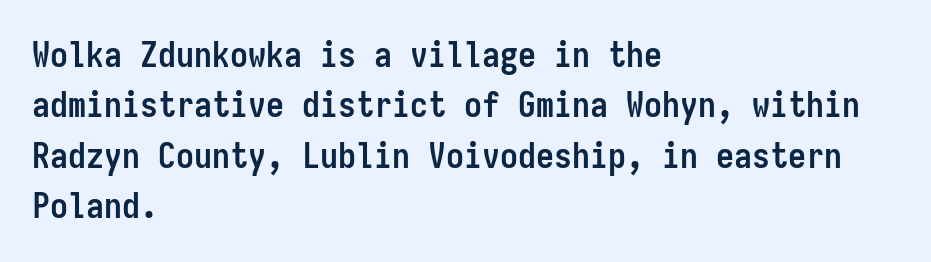
Q: Is the text bold? A: Yes.
Q: Is the text italic (slanted)? A: No, it is upright.
Q: Is the typeface a serif or a sans-serif typeface? A: Sans-serif.
Q: Is the text underlined? A: No.
Q: How is the paragraph aligned? A: Left-aligned.
Q: Is the spacing between letters normal or unusually wide? A: Normal.
Q: Is the spacing between lines tight, normal or loose? A: Normal.
Q: Width (condensed, normal, or wide)? A: Condensed.
Q: Stroke contrast? A: Low.
Q: x-height? A: Medium.
Q: Monospaced? A: Yes.
